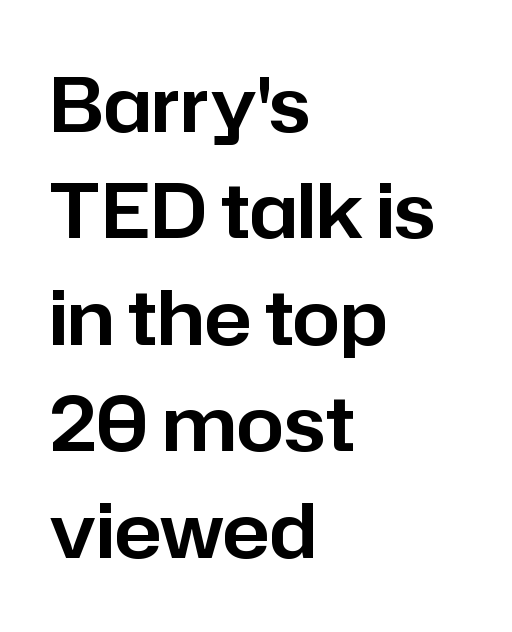
Q: Is the text italic (slanted)? A: No, it is upright.
Q: Is the typeface a serif or a sans-serif typeface? A: Sans-serif.
Q: Is the text underlined? A: No.
Q: How is the paragraph aligned? A: Left-aligned.
Q: Is the spacing between letters normal or unusually wide? A: Normal.
Q: Is the spacing between lines tight, normal or loose? A: Normal.
Q: Width (condensed, normal, or wide)? A: Normal.
Q: Stroke contrast? A: Low.
Q: x-height? A: Medium.
Q: Monospaced? A: No.
